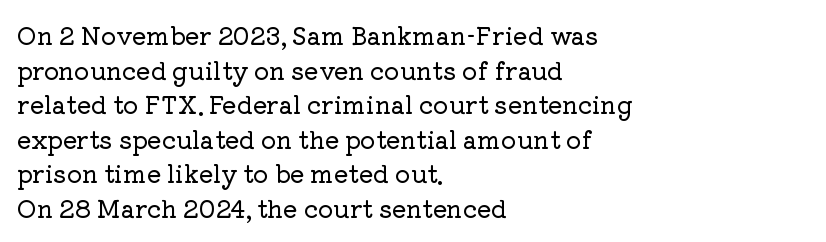
The compositor pushed each line to the left boundary. Compared with typical paragraphs, the rows here are spaced about the same. Here the glyphs are tracked normally, forming tight word shapes. Check the space under the baseline: it is left empty. You can tell it's not italic because the verticals are truly vertical.
